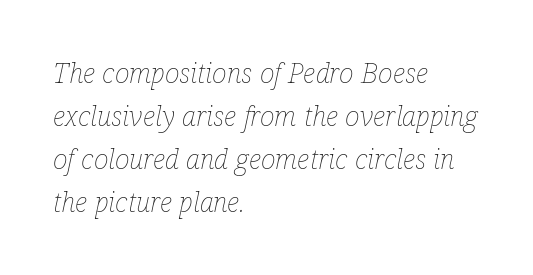
{"italic": "yes", "lean": "right", "slant_degrees": 12, "bold": "no", "weight": "thin", "width": "condensed", "stroke_contrast": "low", "x_height": "medium", "monospaced": "no", "underline": "no", "align": "left", "line_spacing": "normal", "line_spacing_ratio": 1.54, "letter_spacing": "normal", "letter_spacing_em": 0.0, "glyph_px": 28}
